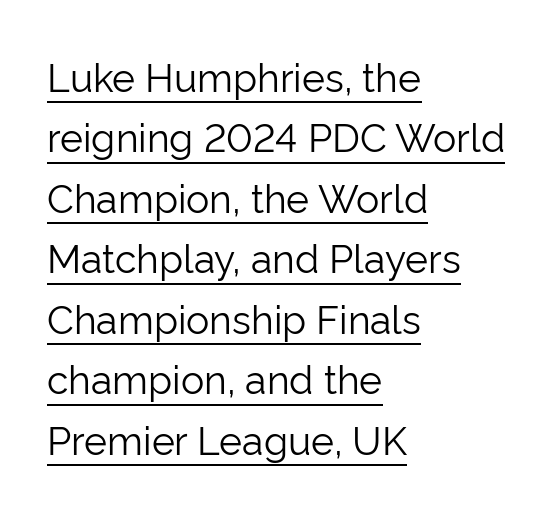
Q: Is the text bold? A: No.
Q: Is the text italic (slanted)? A: No, it is upright.
Q: Is the typeface a serif or a sans-serif typeface? A: Sans-serif.
Q: Is the text underlined? A: Yes.
Q: How is the paragraph aligned? A: Left-aligned.
Q: Is the spacing between letters normal or unusually wide? A: Normal.
Q: Is the spacing between lines tight, normal or loose? A: Normal.
Q: Width (condensed, normal, or wide)? A: Normal.
Q: Stroke contrast? A: Low.
Q: x-height? A: Medium.
Q: Monospaced? A: No.
